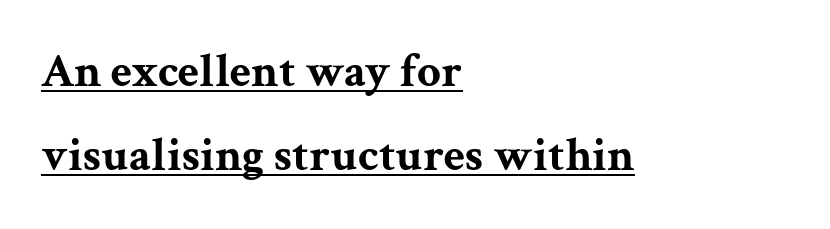
{"serif": "yes", "italic": "no", "bold": "yes", "weight": "bold", "width": "wide", "stroke_contrast": "medium", "x_height": "medium", "monospaced": "no", "underline": "yes", "align": "left", "line_spacing_ratio": 1.79, "letter_spacing": "normal", "letter_spacing_em": 0.0, "glyph_px": 47}
